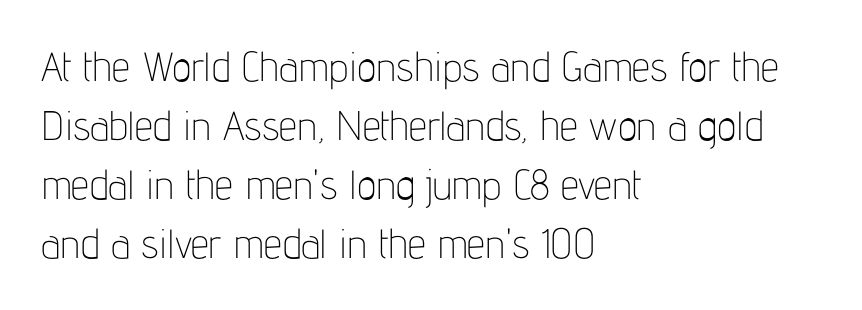
Q: Is the text bold? A: No.
Q: Is the text italic (slanted)? A: No, it is upright.
Q: Is the typeface a serif or a sans-serif typeface? A: Sans-serif.
Q: Is the text underlined? A: No.
Q: How is the paragraph aligned? A: Left-aligned.
Q: Is the spacing between letters normal or unusually wide? A: Normal.
Q: Is the spacing between lines tight, normal or loose? A: Normal.
Q: Width (condensed, normal, or wide)? A: Condensed.
Q: Stroke contrast? A: Low.
Q: x-height? A: Medium.
Q: Monospaced? A: No.
